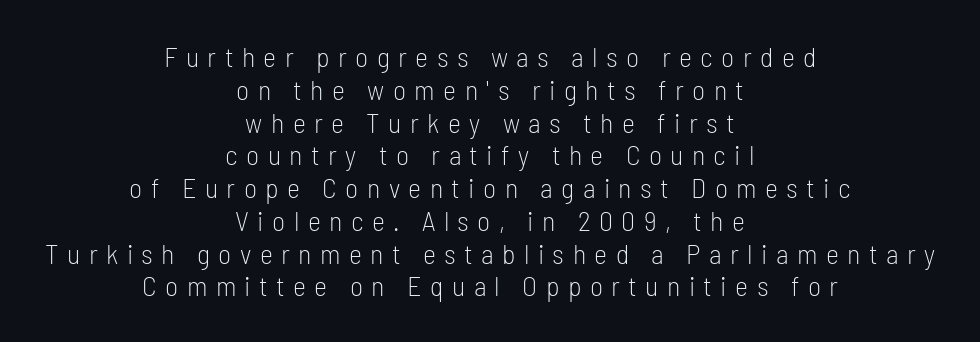
{"serif": "no", "italic": "no", "bold": "no", "weight": "light", "width": "condensed", "stroke_contrast": "low", "x_height": "medium", "monospaced": "no", "underline": "no", "align": "center", "line_spacing_ratio": 1.17, "letter_spacing": "wide", "letter_spacing_em": 0.3, "glyph_px": 28}
